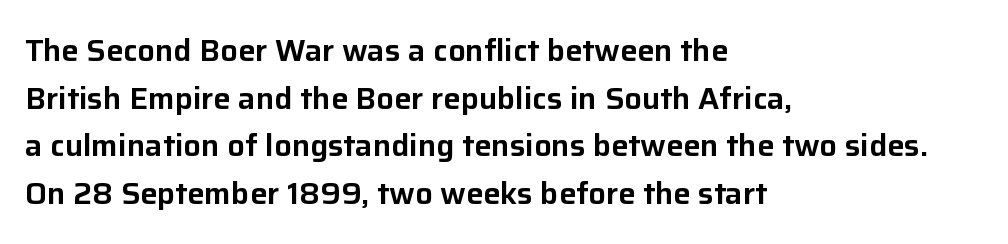
{"serif": "no", "italic": "no", "width": "normal", "stroke_contrast": "low", "x_height": "medium", "monospaced": "no", "underline": "no", "align": "left", "line_spacing": "normal", "line_spacing_ratio": 1.54, "letter_spacing": "normal", "letter_spacing_em": 0.0, "glyph_px": 31}
